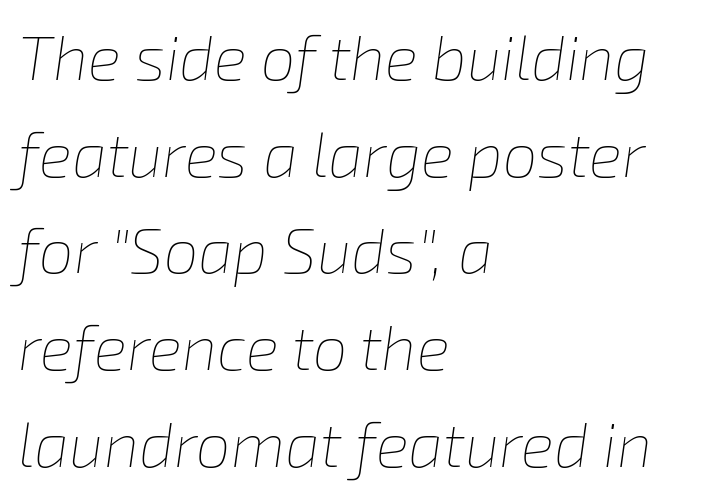
Weight: not bold — regular or lighter. Casual observation: everything's shoved over to the left. Has an underline been added? It has not. Whoever set this chose a conventional vertical rhythm. Would a proofreader flag this as italicized? Yes.
